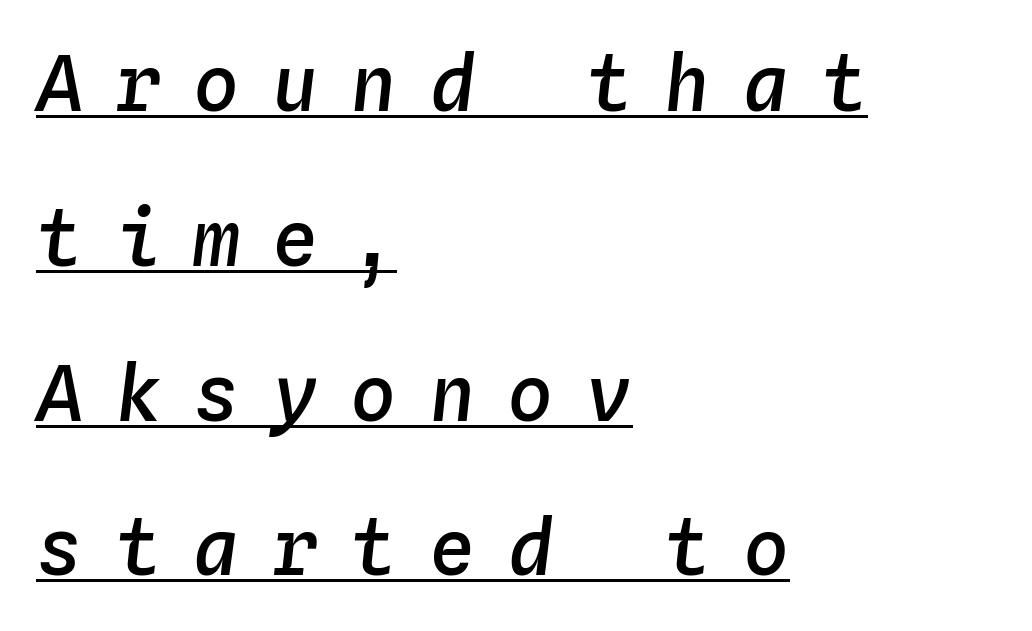
Q: Is the text bold? A: Semi-bold.
Q: Is the text italic (slanted)? A: Yes, it leans right by about 4 degrees.
Q: Is the text underlined? A: Yes.
Q: How is the paragraph aligned? A: Left-aligned.
Q: Is the spacing between letters normal or unusually wide? A: Unusually wide.
Q: Is the spacing between lines tight, normal or loose? A: Loose.
Q: Width (condensed, normal, or wide)? A: Normal.
Q: Stroke contrast? A: Low.
Q: x-height? A: Medium.
Q: Monospaced? A: Yes.
